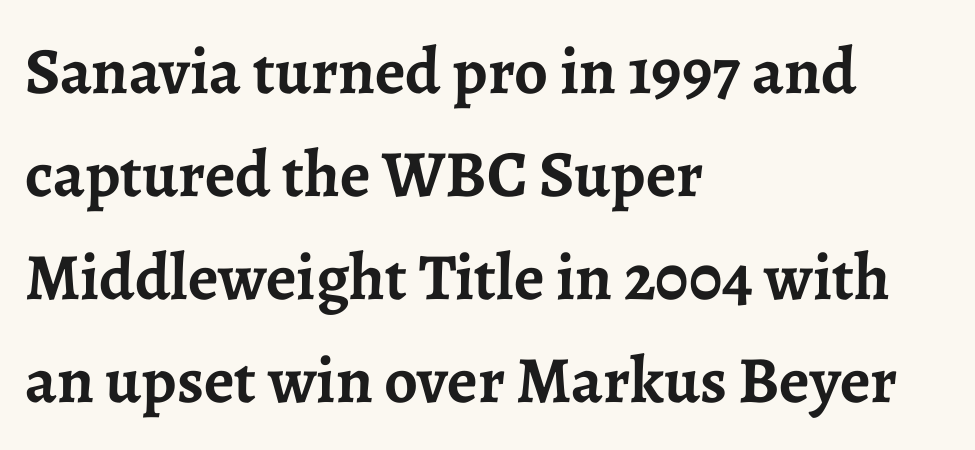
{"serif": "yes", "italic": "no", "bold": "yes", "weight": "semibold", "width": "normal", "stroke_contrast": "low", "x_height": "medium", "monospaced": "no", "underline": "no", "align": "left", "line_spacing": "normal", "line_spacing_ratio": 1.56, "letter_spacing": "normal", "letter_spacing_em": 0.0, "glyph_px": 66}
